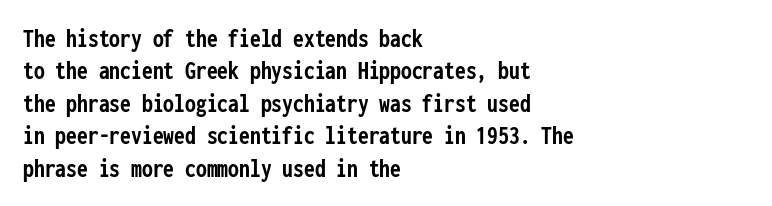
The image shows 27 px bold type, upright; set left-aligned, line spacing 1.2x, normal letter spacing, not underlined.
